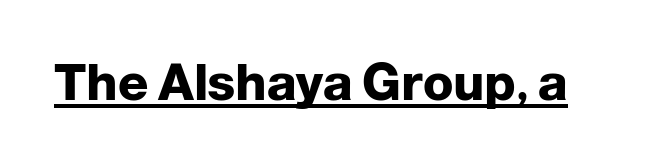
{"serif": "no", "italic": "no", "bold": "yes", "weight": "heavy", "width": "normal", "stroke_contrast": "low", "x_height": "medium", "monospaced": "no", "underline": "yes", "letter_spacing": "normal", "letter_spacing_em": 0.0, "glyph_px": 50}
